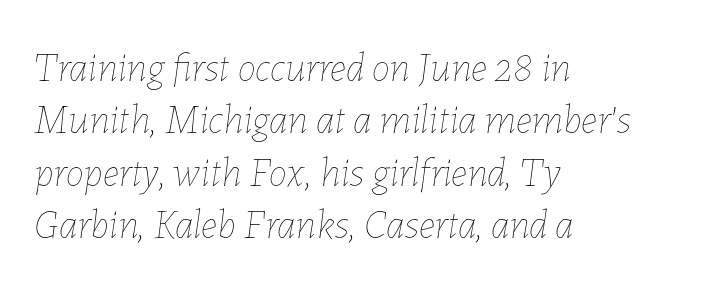
{"italic": "yes", "lean": "right", "slant_degrees": 7, "bold": "no", "weight": "thin", "width": "normal", "stroke_contrast": "low", "x_height": "medium", "monospaced": "no", "underline": "no", "align": "left", "line_spacing": "normal", "line_spacing_ratio": 1.28, "letter_spacing": "normal", "letter_spacing_em": 0.0, "glyph_px": 41}
